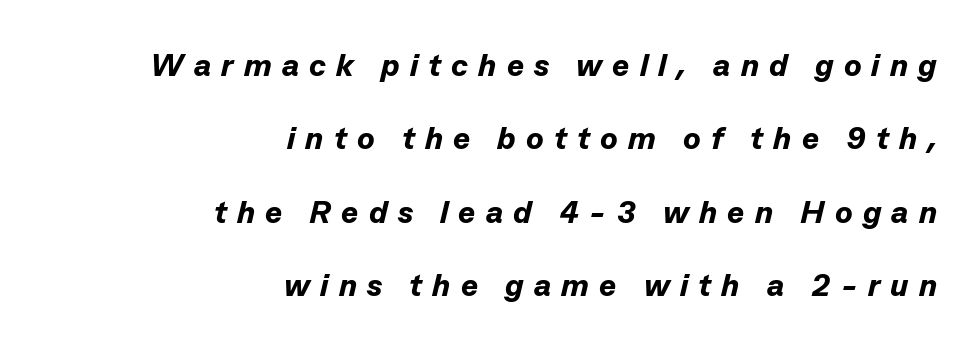
The image shows 32 px bold type, italic (leaning right); set right-aligned, loose line spacing (2.29x), unusually wide letter spacing (+0.32 em), not underlined; low stroke contrast and a medium x-height.
